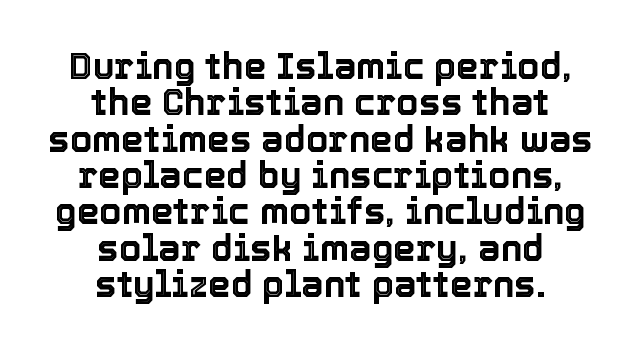
Q: Is the text italic (slanted)? A: No, it is upright.
Q: Is the text underlined? A: No.
Q: How is the paragraph aligned? A: Centered.
Q: Is the spacing between letters normal or unusually wide? A: Normal.
Q: Is the spacing between lines tight, normal or loose? A: Tight.
Q: Width (condensed, normal, or wide)? A: Normal.
Q: x-height? A: Medium.
Q: Monospaced? A: No.
